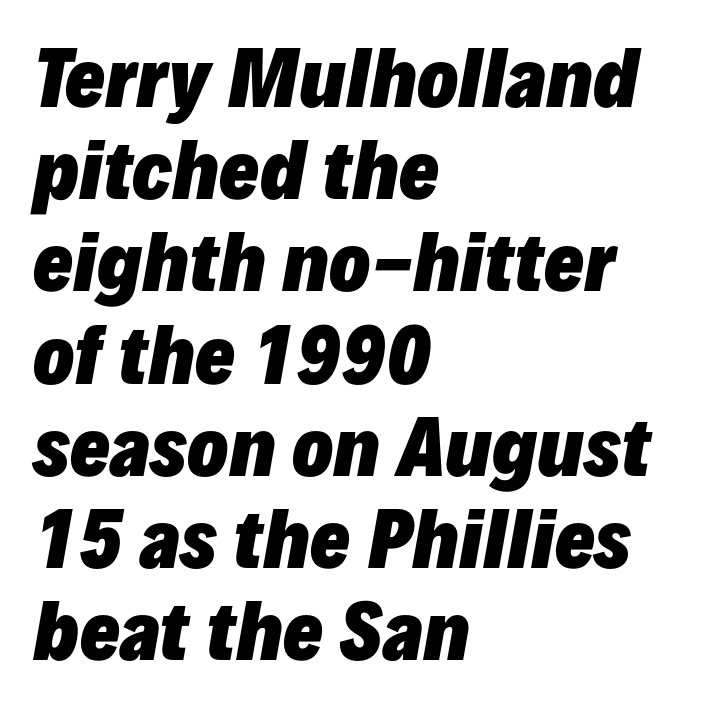
Q: Is the text bold? A: Yes.
Q: Is the text italic (slanted)? A: Yes, it leans right by about 10 degrees.
Q: Is the text underlined? A: No.
Q: How is the paragraph aligned? A: Left-aligned.
Q: Is the spacing between letters normal or unusually wide? A: Normal.
Q: Width (condensed, normal, or wide)? A: Normal.
Q: Stroke contrast? A: Low.
Q: x-height? A: Medium.
Q: Monospaced? A: No.
